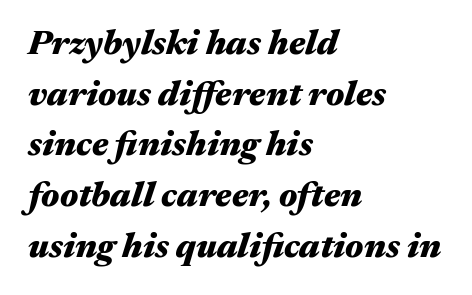
The image shows 35 px heavy, wide type, italic (leaning right); set left-aligned, normal line spacing (1.45x), normal letter spacing, not underlined; medium stroke contrast and a medium x-height.
